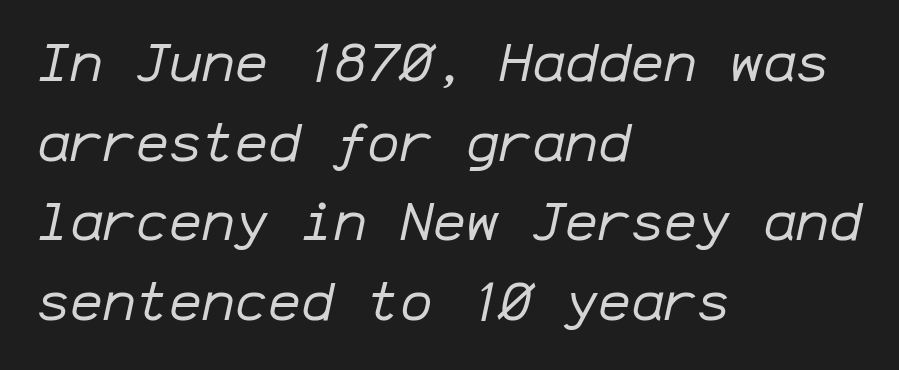
Q: Is the text bold? A: No.
Q: Is the text italic (slanted)? A: Yes, it leans right by about 12 degrees.
Q: Is the text underlined? A: No.
Q: How is the paragraph aligned? A: Left-aligned.
Q: Is the spacing between letters normal or unusually wide? A: Normal.
Q: Is the spacing between lines tight, normal or loose? A: Normal.
Q: Width (condensed, normal, or wide)? A: Normal.
Q: Stroke contrast? A: Low.
Q: x-height? A: Medium.
Q: Monospaced? A: Yes.
